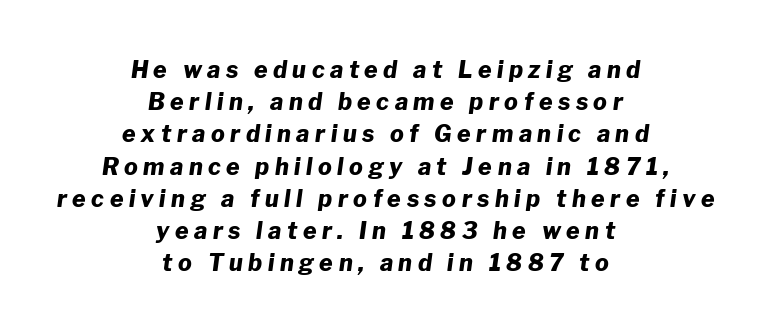
Q: Is the text bold? A: Yes.
Q: Is the text italic (slanted)? A: Yes, it leans right by about 8 degrees.
Q: Is the text underlined? A: No.
Q: How is the paragraph aligned? A: Centered.
Q: Is the spacing between letters normal or unusually wide? A: Unusually wide.
Q: Is the spacing between lines tight, normal or loose? A: Normal.
